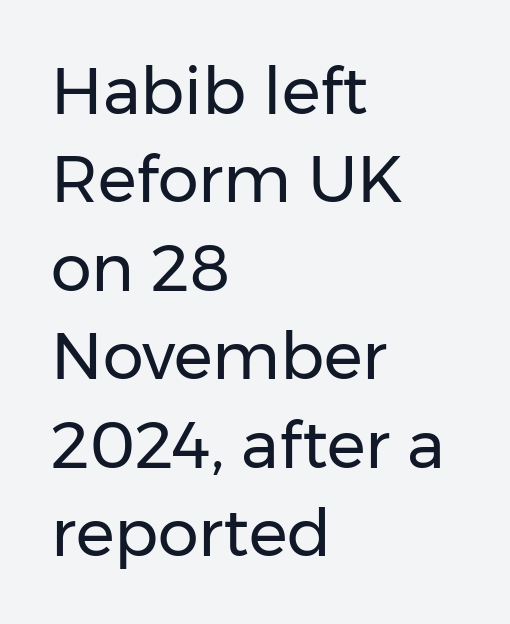
Q: Is the text bold? A: No.
Q: Is the text italic (slanted)? A: No, it is upright.
Q: Is the typeface a serif or a sans-serif typeface? A: Sans-serif.
Q: Is the text underlined? A: No.
Q: How is the paragraph aligned? A: Left-aligned.
Q: Is the spacing between letters normal or unusually wide? A: Normal.
Q: Is the spacing between lines tight, normal or loose? A: Normal.
Q: Width (condensed, normal, or wide)? A: Normal.
Q: Stroke contrast? A: Low.
Q: x-height? A: Medium.
Q: Monospaced? A: No.
